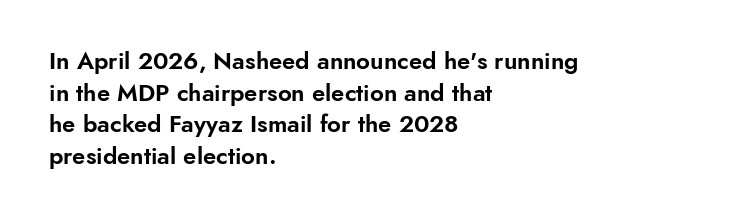
The image shows 24 px text type, upright; set left-aligned, normal line spacing (1.32x), normal letter spacing, not underlined.
